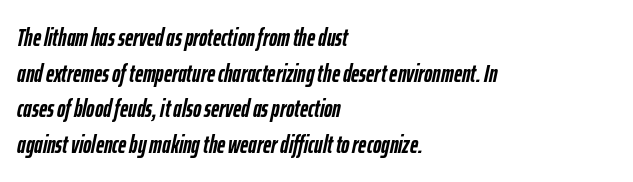
Each row of text sits above clean, open space. The rendering anchors every line to the left-hand side. It's the slanting kind of type. Set as a true bold cut, around the 700 mark. In terms of letterspacing, this is plain default setting.
